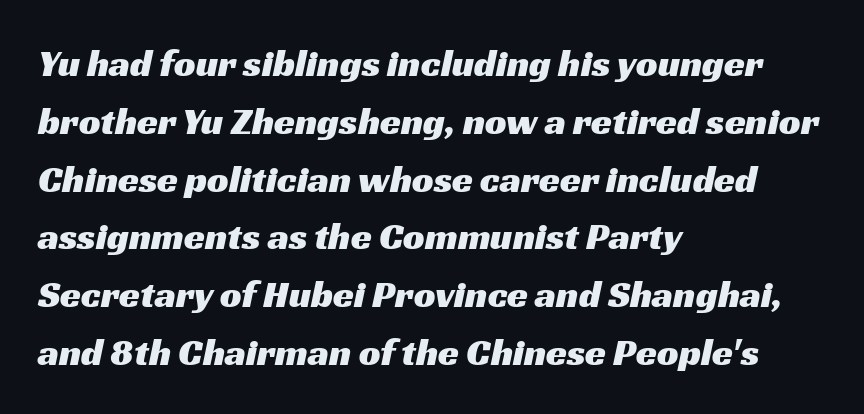
The image shows 38 px wide sans-serif type; set left-aligned, normal line spacing (1.52x), normal letter spacing, not underlined; medium stroke contrast and a medium x-height.
